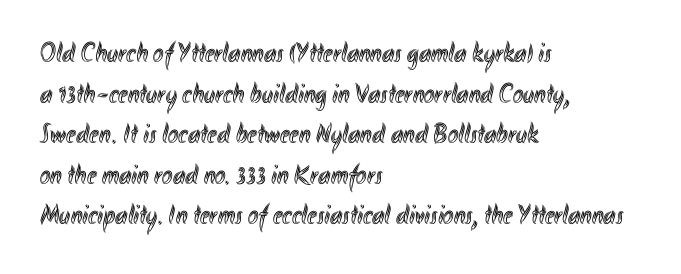
Q: Is the text italic (slanted)? A: Yes.
Q: Is the text underlined? A: No.
Q: How is the paragraph aligned? A: Left-aligned.
Q: Is the spacing between letters normal or unusually wide? A: Normal.
Q: Is the spacing between lines tight, normal or loose? A: Normal.
Q: Width (condensed, normal, or wide)? A: Condensed.
Q: x-height? A: Small.
Q: Monospaced? A: No.
